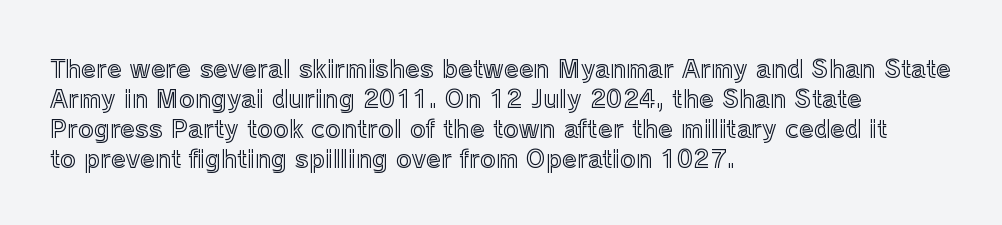
Q: Is the text italic (slanted)? A: No, it is upright.
Q: Is the text underlined? A: No.
Q: How is the paragraph aligned? A: Left-aligned.
Q: Is the spacing between letters normal or unusually wide? A: Normal.
Q: Is the spacing between lines tight, normal or loose? A: Normal.
